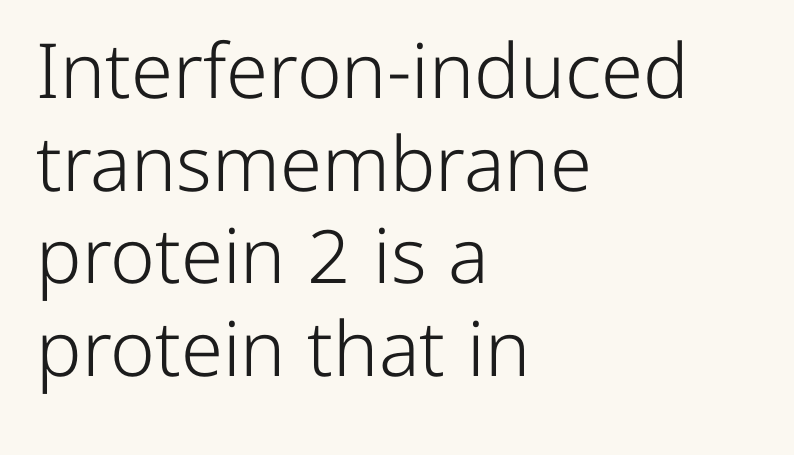
Q: Is the text bold? A: No.
Q: Is the text italic (slanted)? A: No, it is upright.
Q: Is the typeface a serif or a sans-serif typeface? A: Sans-serif.
Q: Is the text underlined? A: No.
Q: How is the paragraph aligned? A: Left-aligned.
Q: Is the spacing between letters normal or unusually wide? A: Normal.
Q: Width (condensed, normal, or wide)? A: Normal.
Q: Stroke contrast? A: Low.
Q: x-height? A: Medium.
Q: Monospaced? A: No.
